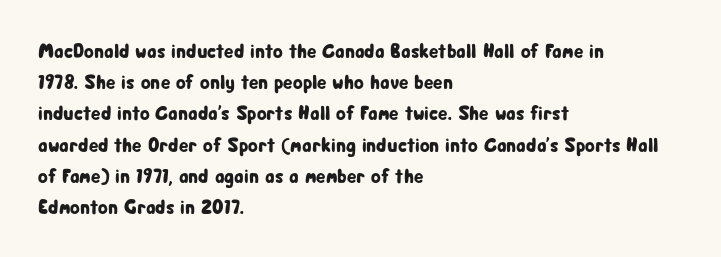
Q: Is the text italic (slanted)? A: No, it is upright.
Q: Is the text underlined? A: No.
Q: How is the paragraph aligned? A: Left-aligned.
Q: Is the spacing between letters normal or unusually wide? A: Normal.
Q: Is the spacing between lines tight, normal or loose? A: Normal.
